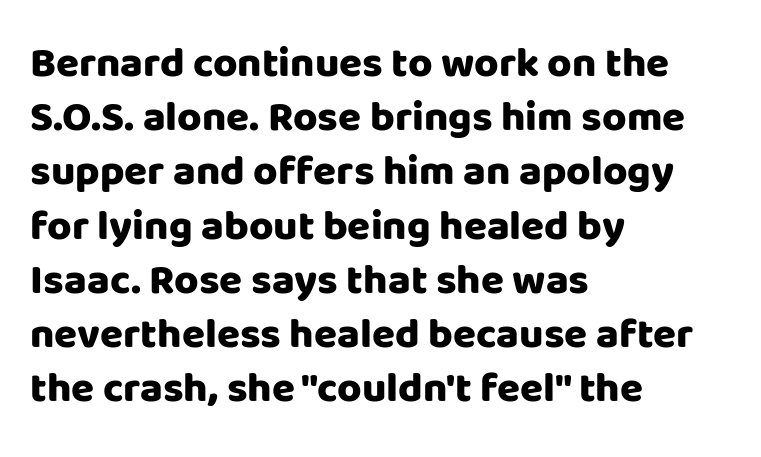
{"serif": "no", "italic": "no", "bold": "yes", "weight": "heavy", "width": "normal", "stroke_contrast": "low", "x_height": "large", "monospaced": "no", "underline": "no", "align": "left", "line_spacing": "normal", "line_spacing_ratio": 1.29, "letter_spacing": "normal", "letter_spacing_em": 0.0, "glyph_px": 42}
